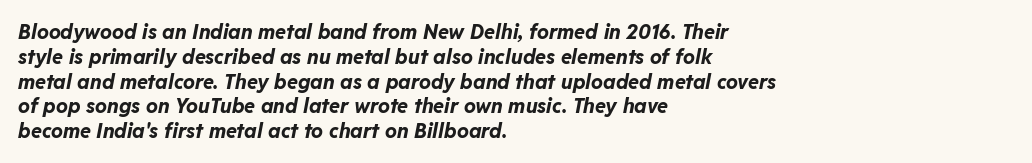
{"italic": "yes", "lean": "right", "slant_degrees": 11, "bold": "yes", "underline": "no", "align": "left", "line_spacing_ratio": 1.24, "letter_spacing": "normal", "letter_spacing_em": 0.0, "glyph_px": 20}
